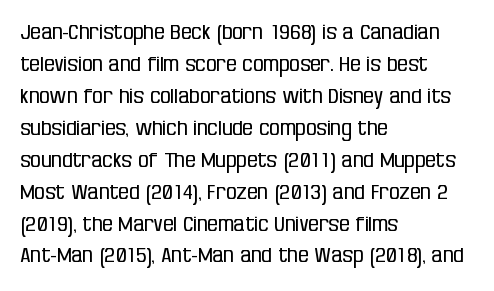
The image shows 21 px text type, upright; set left-aligned, normal line spacing (1.52x), normal letter spacing, not underlined.
